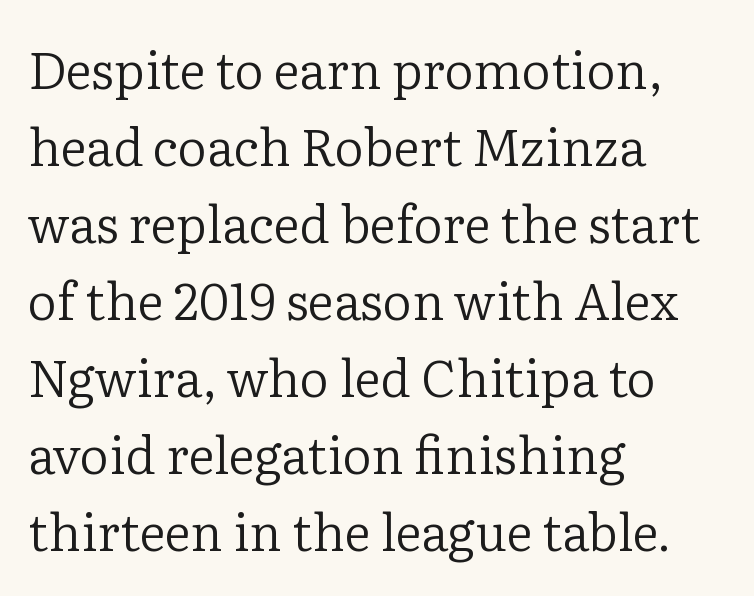
Q: Is the text bold? A: No.
Q: Is the text italic (slanted)? A: No, it is upright.
Q: Is the typeface a serif or a sans-serif typeface? A: Serif.
Q: Is the text underlined? A: No.
Q: How is the paragraph aligned? A: Left-aligned.
Q: Is the spacing between letters normal or unusually wide? A: Normal.
Q: Is the spacing between lines tight, normal or loose? A: Normal.
Q: Width (condensed, normal, or wide)? A: Normal.
Q: Stroke contrast? A: Low.
Q: x-height? A: Medium.
Q: Monospaced? A: No.
